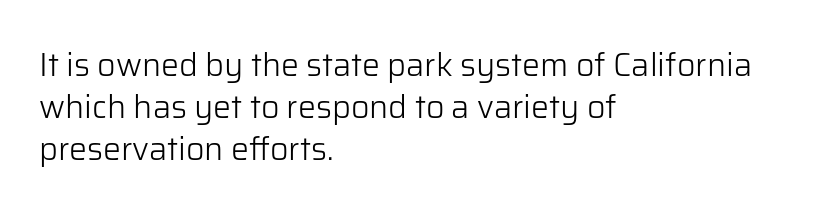
Q: Is the text bold? A: No.
Q: Is the text italic (slanted)? A: No, it is upright.
Q: Is the typeface a serif or a sans-serif typeface? A: Sans-serif.
Q: Is the text underlined? A: No.
Q: How is the paragraph aligned? A: Left-aligned.
Q: Is the spacing between letters normal or unusually wide? A: Normal.
Q: Is the spacing between lines tight, normal or loose? A: Normal.
Q: Width (condensed, normal, or wide)? A: Normal.
Q: Stroke contrast? A: Low.
Q: x-height? A: Medium.
Q: Monospaced? A: No.
